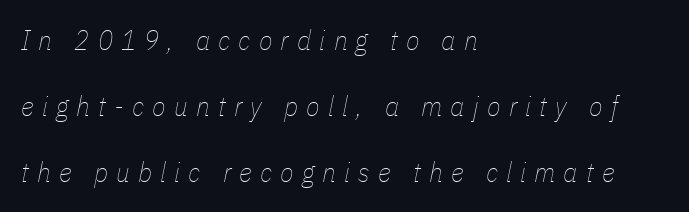
Q: Is the text bold? A: No.
Q: Is the text italic (slanted)? A: Yes, it leans right by about 11 degrees.
Q: Is the text underlined? A: No.
Q: How is the paragraph aligned? A: Left-aligned.
Q: Is the spacing between letters normal or unusually wide? A: Unusually wide.
Q: Is the spacing between lines tight, normal or loose? A: Loose.
Q: Width (condensed, normal, or wide)? A: Condensed.
Q: Stroke contrast? A: Low.
Q: x-height? A: Medium.
Q: Monospaced? A: No.
